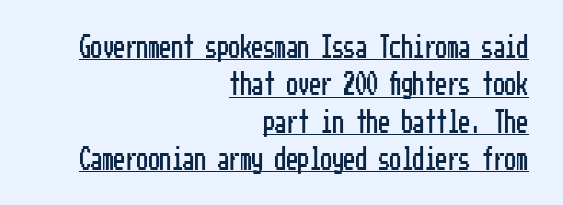
Q: Is the text italic (slanted)? A: No, it is upright.
Q: Is the text underlined? A: Yes.
Q: How is the paragraph aligned? A: Right-aligned.
Q: Is the spacing between letters normal or unusually wide? A: Normal.
Q: Is the spacing between lines tight, normal or loose? A: Normal.
